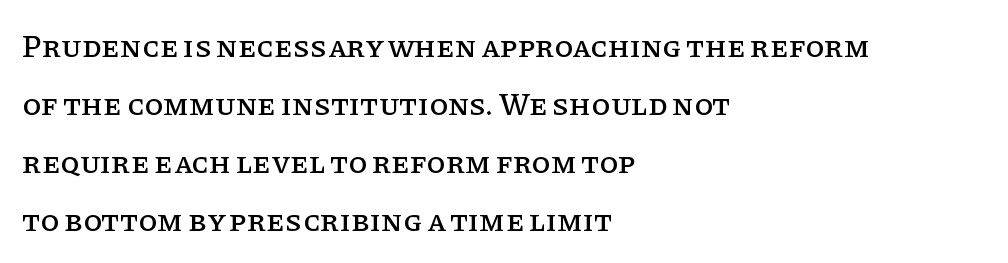
Tracking value appears to be zero — textbook default spacing. The typeface chosen for these lines features serifs. Has an underline been added? It has not. The compositor pushed each line to the left boundary. Ordinary non-slanted type is in use. Spacing verdict: proportional, widths tailored to each character.
